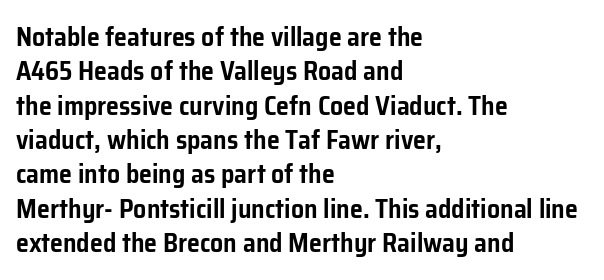
Q: Is the text italic (slanted)? A: No, it is upright.
Q: Is the text underlined? A: No.
Q: How is the paragraph aligned? A: Left-aligned.
Q: Is the spacing between letters normal or unusually wide? A: Normal.
Q: Is the spacing between lines tight, normal or loose? A: Normal.
